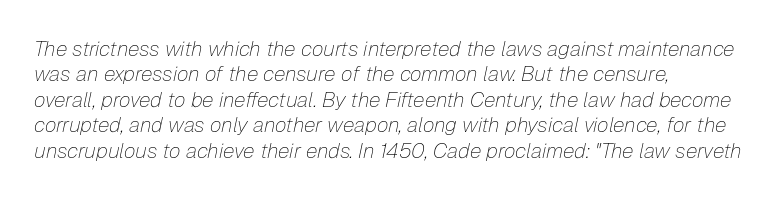
Does extra space separate the letters? No, they use regular spacing. The axis of the letterforms is tilted away from vertical. Nobody drew a line under any word here. Visually the block forms a straight wall on the left and a jagged coastline on the right.
